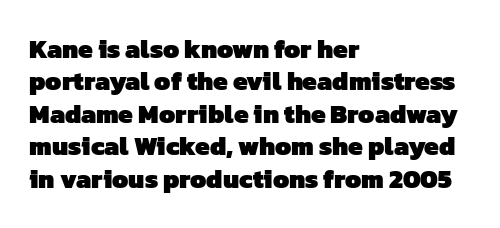
The image shows 26 px bold type; set left-aligned, normal line spacing (1.25x), normal letter spacing, not underlined.
